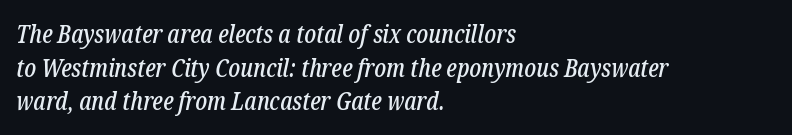
The image shows 25 px text type, italic (leaning right); set left-aligned, normal line spacing (1.35x), normal letter spacing, not underlined.
